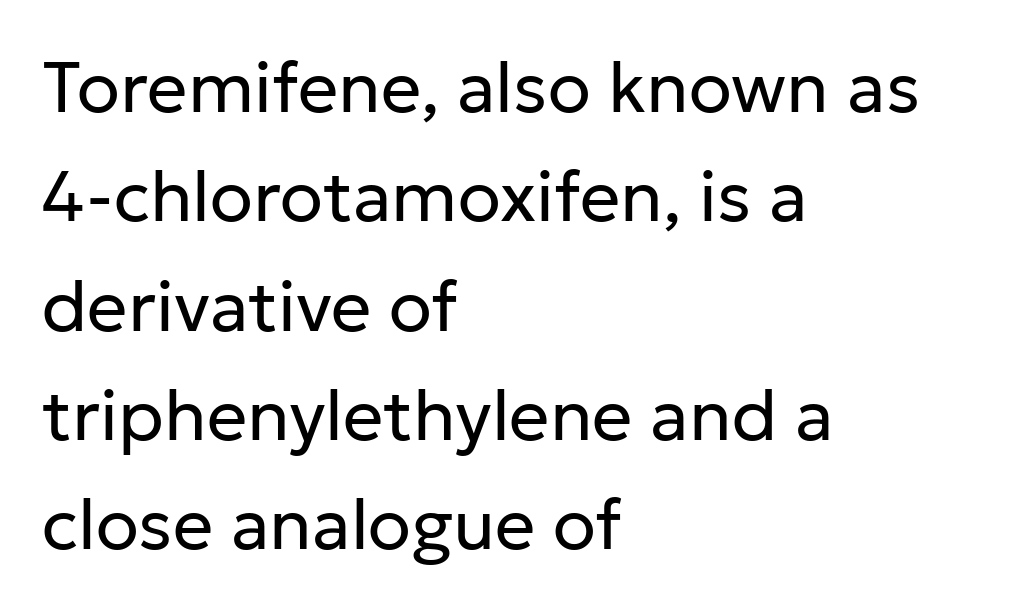
Q: Is the text bold? A: No.
Q: Is the text italic (slanted)? A: No, it is upright.
Q: Is the typeface a serif or a sans-serif typeface? A: Sans-serif.
Q: Is the text underlined? A: No.
Q: How is the paragraph aligned? A: Left-aligned.
Q: Is the spacing between letters normal or unusually wide? A: Normal.
Q: Is the spacing between lines tight, normal or loose? A: Normal.
Q: Width (condensed, normal, or wide)? A: Normal.
Q: Stroke contrast? A: Low.
Q: x-height? A: Medium.
Q: Monospaced? A: No.
